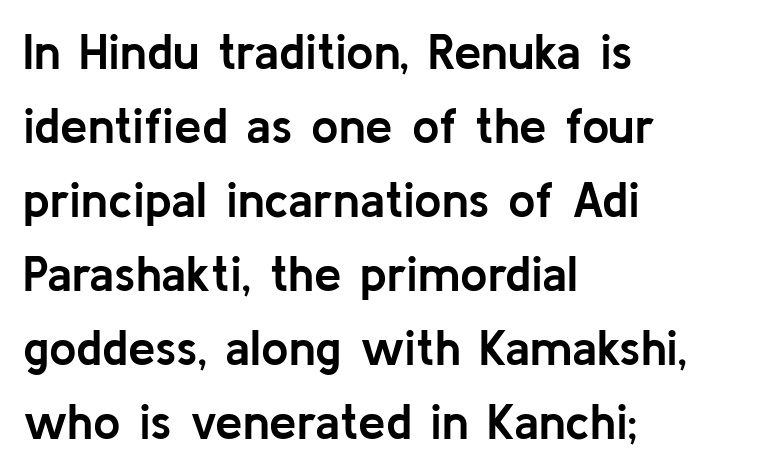
Students, observe: this is what conventionally led text looks like. The typeface chosen for these lines omits serifs. The space directly below the letters is spotless. The paragraph shown leans on its left margin.
